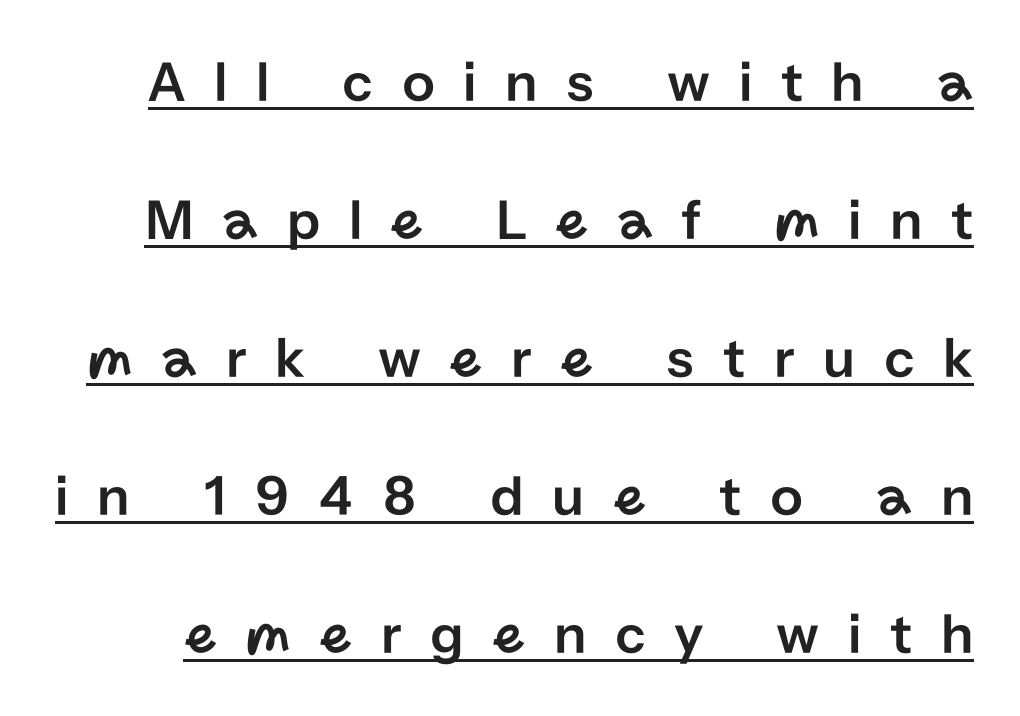
Compared with typical paragraphs, the rows here are farther apart. Inter-character spacing is expanded well beyond the font's built-in metrics. The face used here is a sans, in the tradition of grotesques and geometrics. Vertical strokes here are truly vertical.
